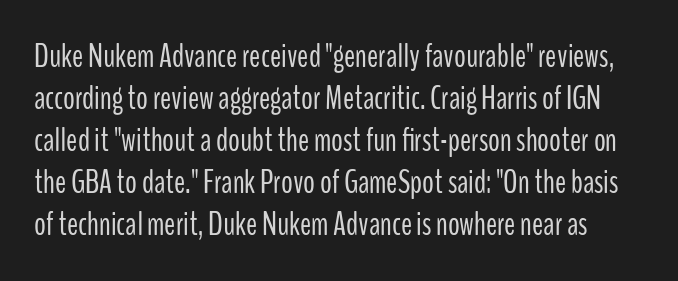
Q: Is the text bold? A: No.
Q: Is the text italic (slanted)? A: No, it is upright.
Q: Is the typeface a serif or a sans-serif typeface? A: Sans-serif.
Q: Is the text underlined? A: No.
Q: Is the spacing between letters normal or unusually wide? A: Normal.
Q: Is the spacing between lines tight, normal or loose? A: Normal.
Q: Width (condensed, normal, or wide)? A: Condensed.
Q: Stroke contrast? A: Low.
Q: x-height? A: Medium.
Q: Monospaced? A: No.
